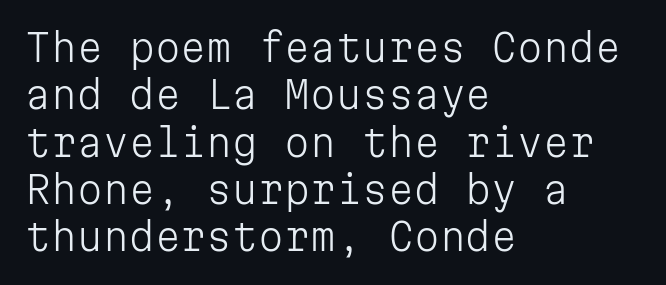
Compared with typical body copy, the letter spacing here is the same. Do the characters align in a grid? Yes, the font is monospaced. A classic flush-left, rag-right setting is used for this passage. Serif or sans? Sans — the stroke terminals are bare.
